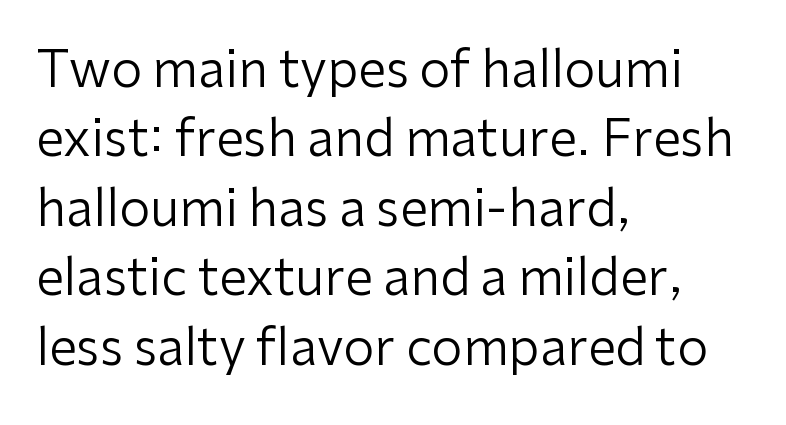
The image shows 50 px regular-weight sans-serif type, upright; set left-aligned, normal line spacing (1.39x), normal letter spacing, not underlined; low stroke contrast and a medium x-height.
